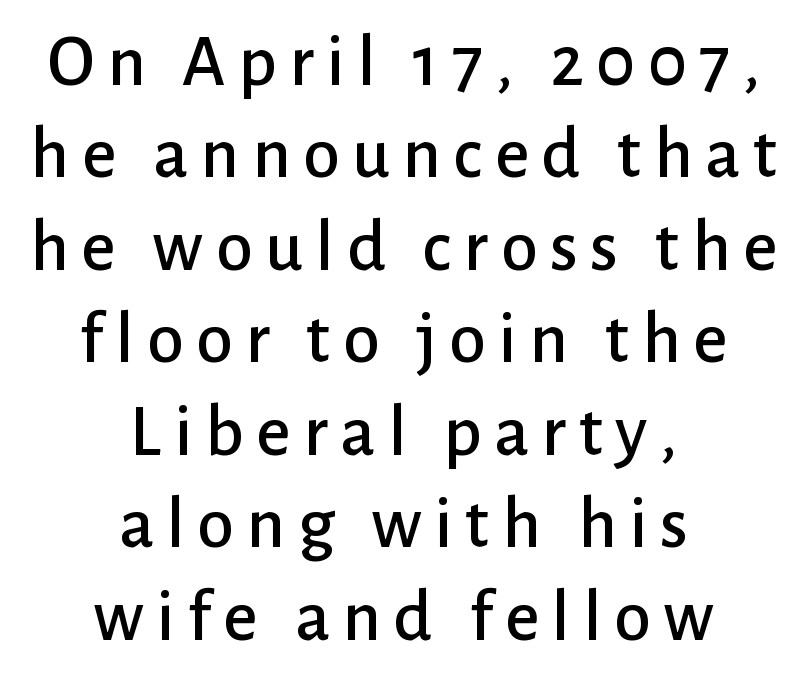
Horizontal alignment here is central, giving a formal, balanced look. Proportional: the letters do not fall into vertical columns. Posture: upright roman. Honestly, the row spacing looks completely unremarkable. The text was rendered using a sans face with plain stroke endings.
